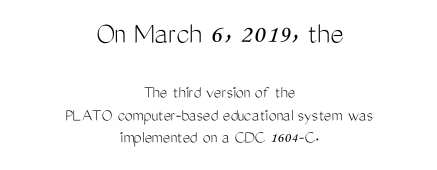
{"serif": "no", "italic": "no", "bold": "no", "weight": "light", "width": "condensed", "stroke_contrast": "medium", "x_height": "medium", "monospaced": "no", "underline": "no", "align": "center", "line_spacing_ratio": 1.24, "letter_spacing": "normal", "letter_spacing_em": 0.0, "larger_block": "first", "size_ratio": 1.78, "glyph_px": 32}
